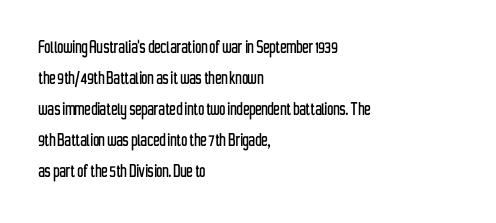
{"italic": "no", "underline": "no", "align": "left", "line_spacing": "normal", "line_spacing_ratio": 1.48, "letter_spacing": "normal", "letter_spacing_em": 0.0, "glyph_px": 21}
